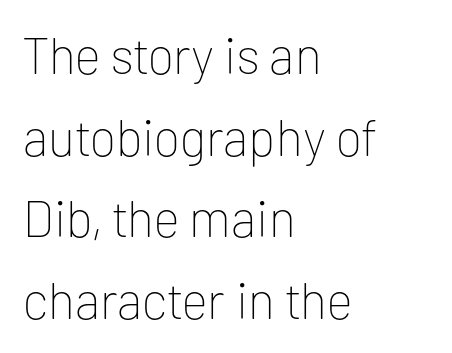
Letter spacing: default. A typesetter would mark this as roman, not italic. Think standard paragraph weight, or any step lighter than that. The typesetter chose a ragged-right arrangement here. Horizontal bands of white between lines are of average thickness.
